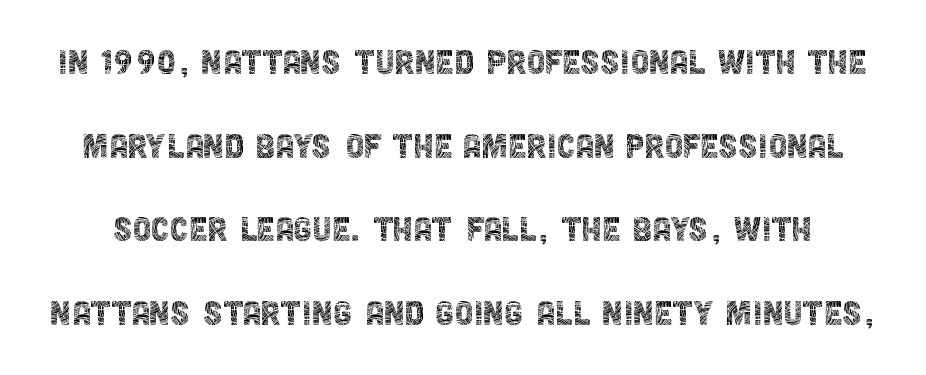
The vertical gap from one line to the next is large. This is sans-serif lettering, the kind often seen on screens and signage. Weight: not bold — regular or lighter. These lines were composed using upright roman letters. Looks like regular typesetting: each glyph gets only the width it needs.
